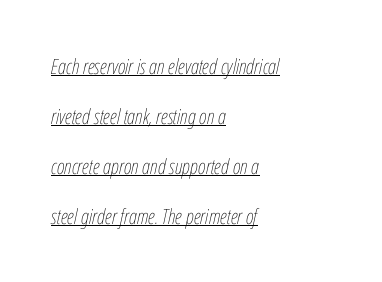
The image shows 21 px text type, italic (leaning right); set left-aligned, loose line spacing (2.38x), normal letter spacing, underlined.
